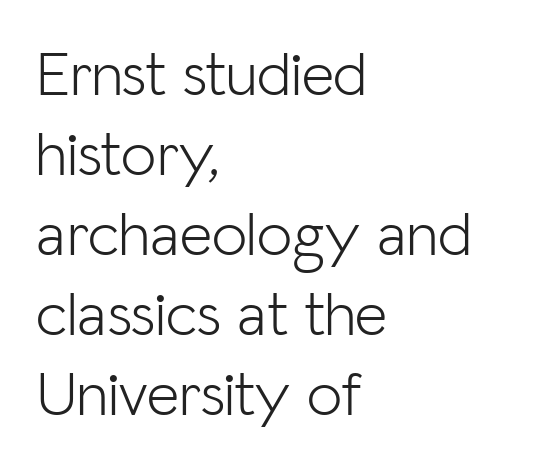
Q: Is the text bold? A: No.
Q: Is the text italic (slanted)? A: No, it is upright.
Q: Is the typeface a serif or a sans-serif typeface? A: Sans-serif.
Q: Is the text underlined? A: No.
Q: How is the paragraph aligned? A: Left-aligned.
Q: Is the spacing between letters normal or unusually wide? A: Normal.
Q: Is the spacing between lines tight, normal or loose? A: Normal.
Q: Width (condensed, normal, or wide)? A: Normal.
Q: Stroke contrast? A: Low.
Q: x-height? A: Medium.
Q: Monospaced? A: No.
